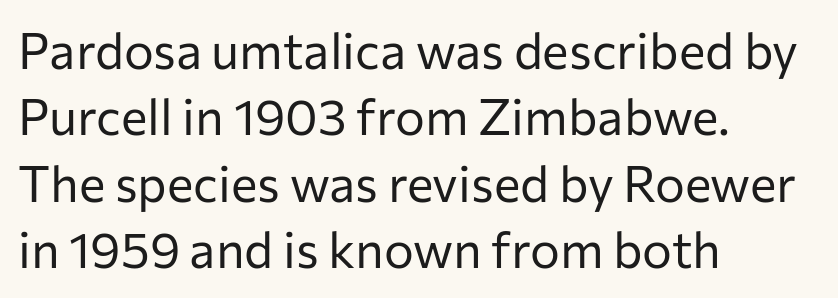
{"serif": "no", "italic": "no", "bold": "no", "weight": "regular", "width": "normal", "stroke_contrast": "low", "x_height": "medium", "monospaced": "no", "underline": "no", "align": "left", "line_spacing": "normal", "line_spacing_ratio": 1.33, "letter_spacing": "normal", "letter_spacing_em": 0.0, "glyph_px": 50}
